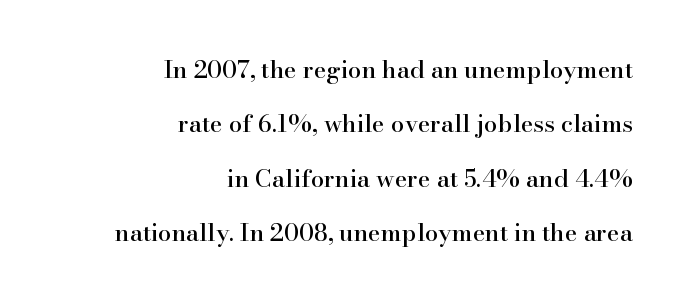
Vertical spacing — loose. These lines were composed using upright roman letters. The tracking reads as untouched default to a designer's eye. Has an underline been added? It has not.
